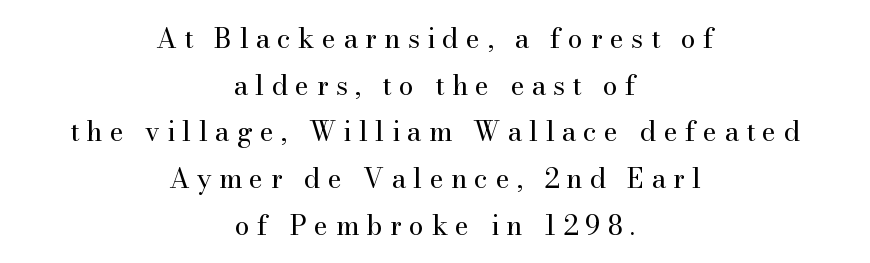
{"italic": "no", "bold": "no", "underline": "no", "align": "center", "line_spacing_ratio": 1.73, "letter_spacing": "wide", "letter_spacing_em": 0.27, "glyph_px": 27}
